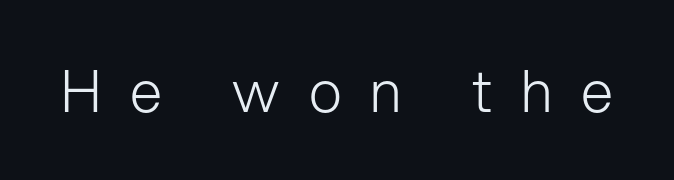
The image shows 58 px light sans-serif type, upright; set unusually wide letter spacing (+0.5 em), not underlined; low stroke contrast and a medium x-height.
